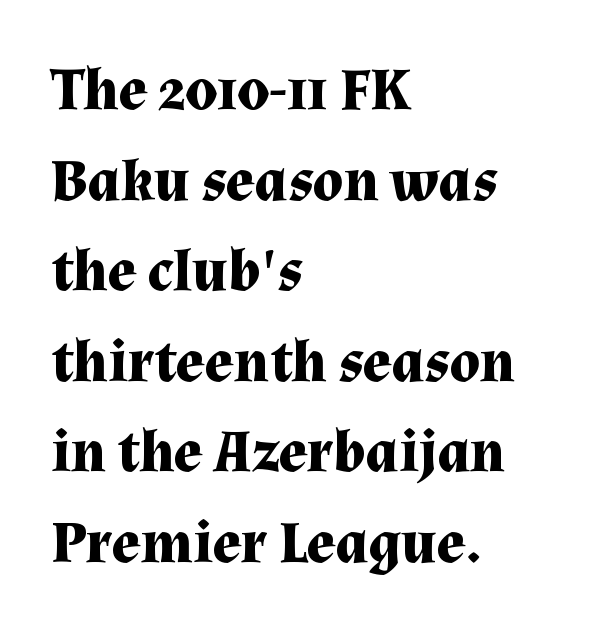
Q: Is the text bold? A: Yes.
Q: Is the text italic (slanted)? A: No, it is upright.
Q: Is the typeface a serif or a sans-serif typeface? A: Serif.
Q: Is the text underlined? A: No.
Q: How is the paragraph aligned? A: Left-aligned.
Q: Is the spacing between letters normal or unusually wide? A: Normal.
Q: Is the spacing between lines tight, normal or loose? A: Normal.
Q: Width (condensed, normal, or wide)? A: Normal.
Q: Stroke contrast? A: Medium.
Q: x-height? A: Medium.
Q: Monospaced? A: No.
